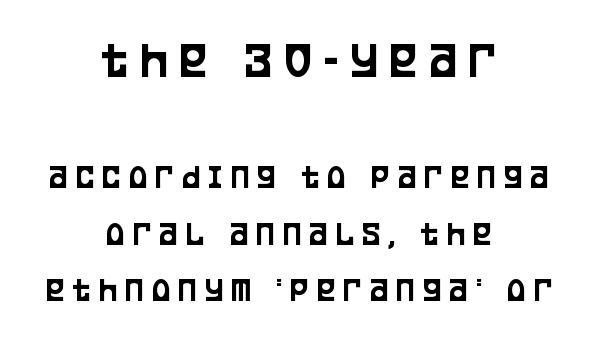
This rendering widens character spacing well past its baseline value. Larger block? The one above; the one below is distinctly smaller. Vertical strokes here are truly vertical. The string is rendered with underlining switched off. The letters advance in unequal steps, a hallmark of proportional type.
